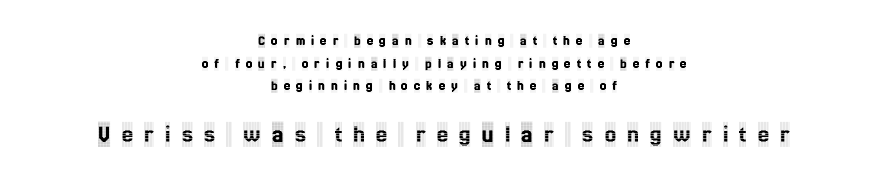
{"italic": "no", "underline": "no", "align": "center", "line_spacing": "normal", "line_spacing_ratio": 1.61, "letter_spacing": "wide", "letter_spacing_em": 0.45, "larger_block": "second", "size_ratio": 1.79, "glyph_px": 25}
